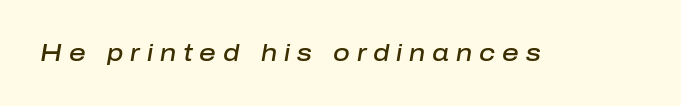
The image shows 23 px text type, italic (leaning right); set unusually wide letter spacing (+0.3 em), not underlined.
